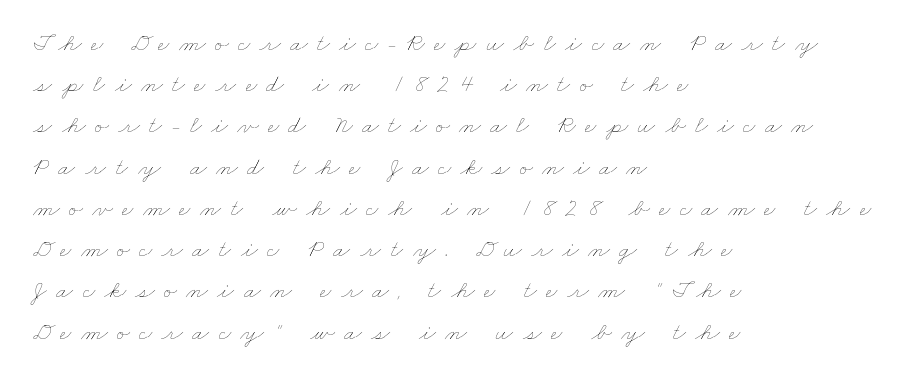
{"bold": "no", "underline": "no", "align": "left", "line_spacing": "normal", "line_spacing_ratio": 1.65, "letter_spacing": "wide", "letter_spacing_em": 0.37, "glyph_px": 25}
